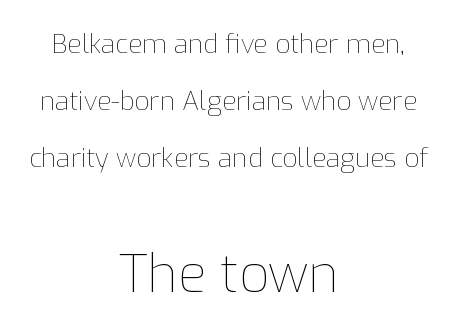
Q: Is the text bold? A: No.
Q: Is the text italic (slanted)? A: No, it is upright.
Q: Is the text underlined? A: No.
Q: How is the paragraph aligned? A: Centered.
Q: Is the spacing between letters normal or unusually wide? A: Normal.
Q: Is the spacing between lines tight, normal or loose? A: Loose.
Q: Which block of text is set in a larger size, the first (top) or the second (bottom)? A: The second (bottom) one.
Q: Width (condensed, normal, or wide)? A: Normal.
Q: Stroke contrast? A: Low.
Q: x-height? A: Medium.
Q: Monospaced? A: No.
